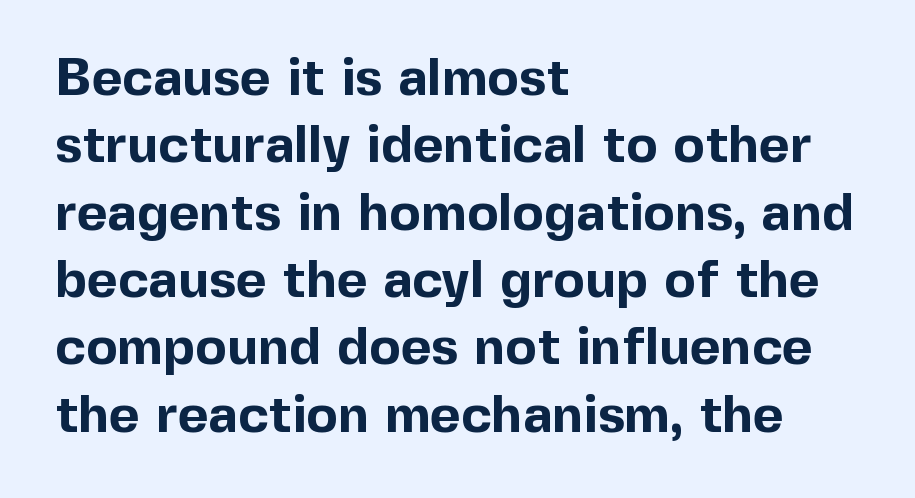
The image shows 53 px bold sans-serif type, upright; set left-aligned, normal line spacing (1.27x), normal letter spacing, not underlined; a medium x-height.
